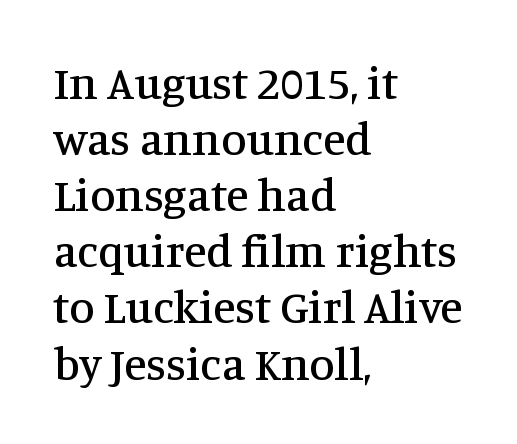
The image shows 46 px serif type, upright; set left-aligned, line spacing 1.22x, normal letter spacing, not underlined; medium stroke contrast and a large x-height.
